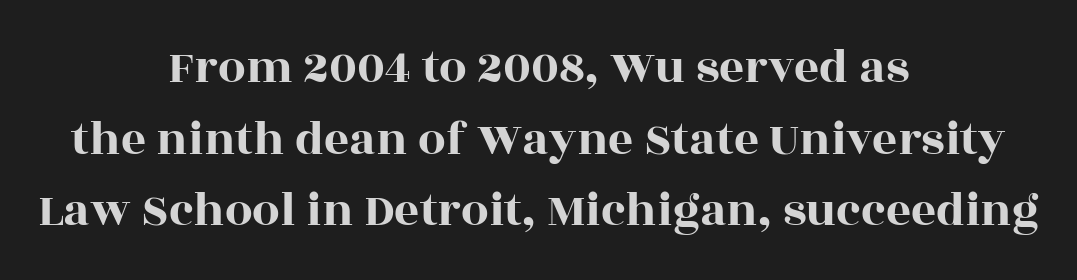
{"serif": "yes", "italic": "no", "width": "wide", "x_height": "large", "monospaced": "no", "underline": "no", "align": "center", "line_spacing": "normal", "line_spacing_ratio": 1.46, "letter_spacing": "normal", "letter_spacing_em": 0.0, "glyph_px": 49}
